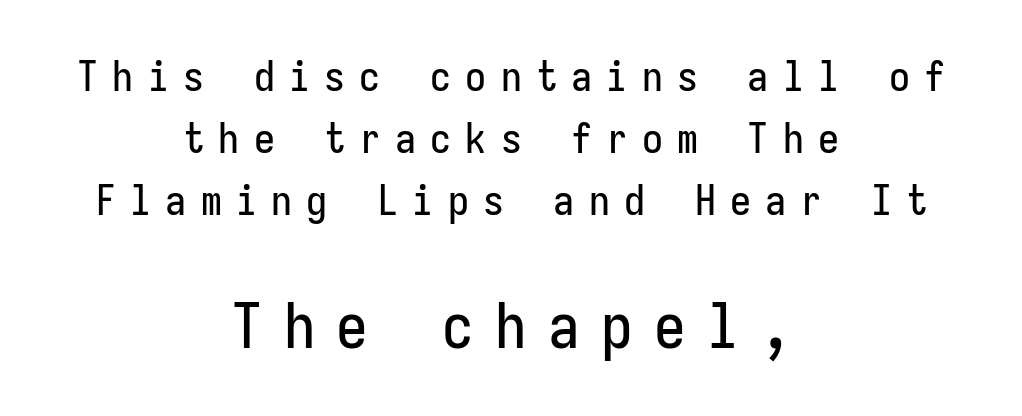
{"serif": "no", "italic": "no", "width": "condensed", "stroke_contrast": "low", "x_height": "medium", "underline": "no", "align": "center", "line_spacing": "normal", "line_spacing_ratio": 1.48, "letter_spacing": "wide", "letter_spacing_em": 0.34, "larger_block": "second", "size_ratio": 1.5, "glyph_px": 63}
